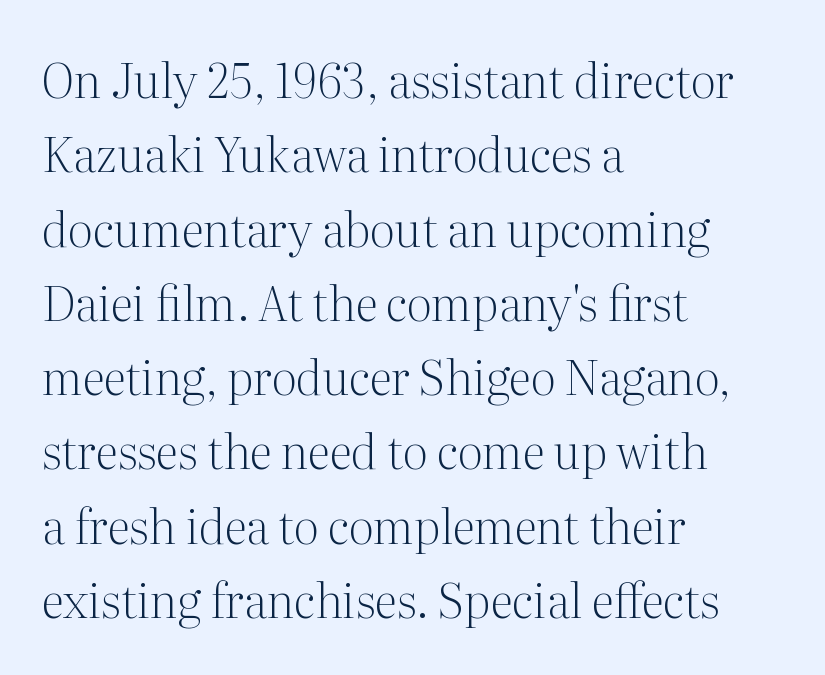
This rendering features lettering with no underline. Bold? No — there's no thickening of the strokes. The characters display serif detailing at their extremities. It's the straight-up-and-down kind of type. This sample uses plain, unmodified letter spacing.
